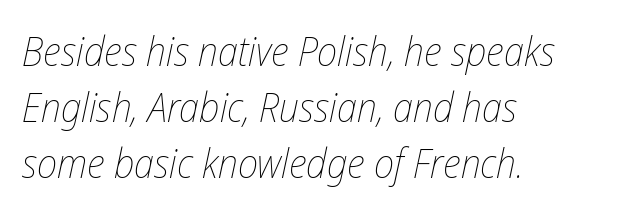
Q: Is the text bold? A: No.
Q: Is the text italic (slanted)? A: Yes, it leans right by about 12 degrees.
Q: Is the text underlined? A: No.
Q: How is the paragraph aligned? A: Left-aligned.
Q: Is the spacing between letters normal or unusually wide? A: Normal.
Q: Is the spacing between lines tight, normal or loose? A: Normal.
Q: Width (condensed, normal, or wide)? A: Condensed.
Q: Stroke contrast? A: Low.
Q: x-height? A: Medium.
Q: Monospaced? A: No.
